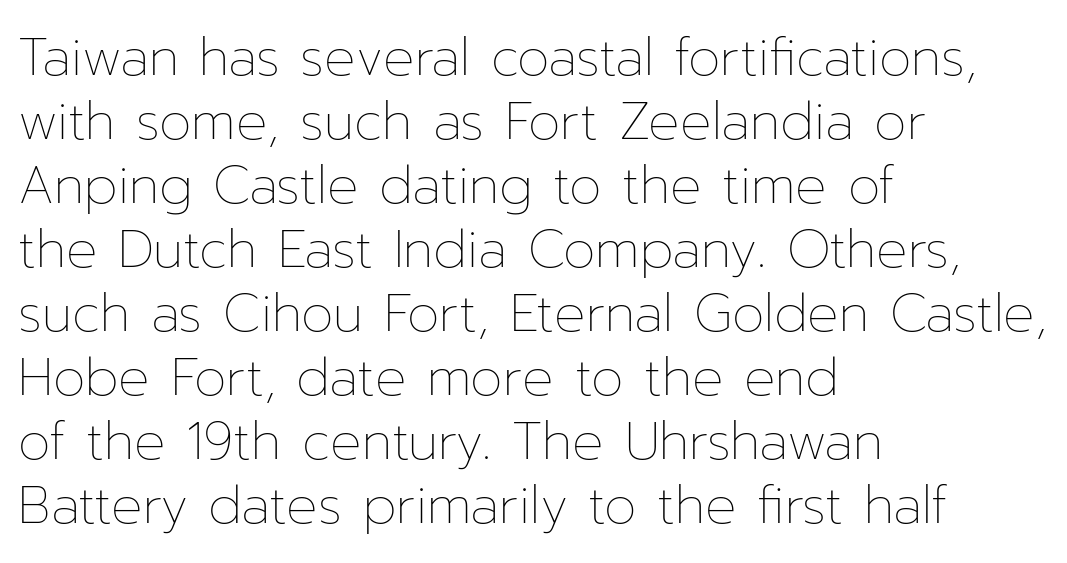
Q: Is the text bold? A: No.
Q: Is the text italic (slanted)? A: No, it is upright.
Q: Is the text underlined? A: No.
Q: How is the paragraph aligned? A: Left-aligned.
Q: Is the spacing between letters normal or unusually wide? A: Normal.
Q: Width (condensed, normal, or wide)? A: Normal.
Q: Stroke contrast? A: Low.
Q: x-height? A: Medium.
Q: Monospaced? A: No.
